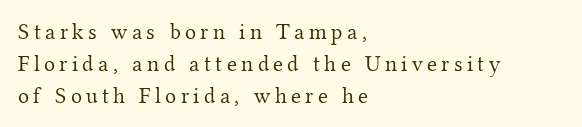
The letters stand straight up with perfectly vertical stems. Quick note: underline off. Which margin do the lines hug? The left one — the right edge is uneven. The typesetting does not lean heavy: it is not bold.
